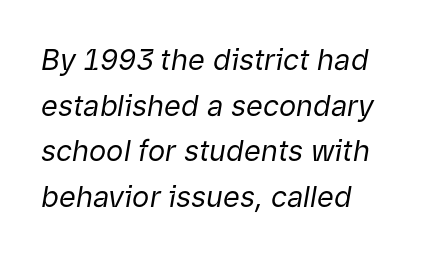
The image shows 29 px regular-weight type, italic (leaning right); set normal line spacing (1.57x), normal letter spacing, not underlined; low stroke contrast and a medium x-height.
